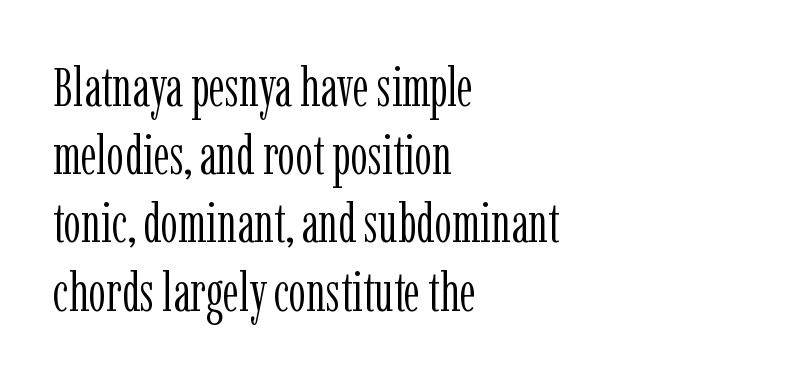
Honestly, there is no underline to notice here at all. Where is the straight margin? On the left. Stroke terminals: seriffed. In terms of posture, this sample is upright. The letters advance in unequal steps, a hallmark of proportional type. Nothing unusual about the tracking: characters are spaced as the font intends.
